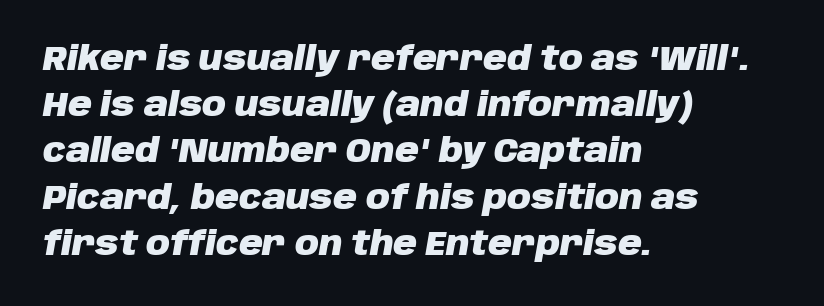
Q: Is the text bold? A: Yes.
Q: Is the text italic (slanted)? A: Yes, it leans right by about 10 degrees.
Q: Is the text underlined? A: No.
Q: How is the paragraph aligned? A: Left-aligned.
Q: Is the spacing between letters normal or unusually wide? A: Normal.
Q: Is the spacing between lines tight, normal or loose? A: Normal.
Q: Width (condensed, normal, or wide)? A: Normal.
Q: Stroke contrast? A: Low.
Q: x-height? A: Large.
Q: Monospaced? A: No.
